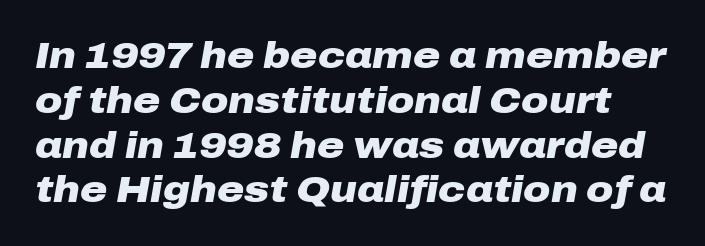
The image shows 37 px heavy, wide type, italic (leaning right); set line spacing 1.21x, normal letter spacing, not underlined; low stroke contrast and a medium x-height.
